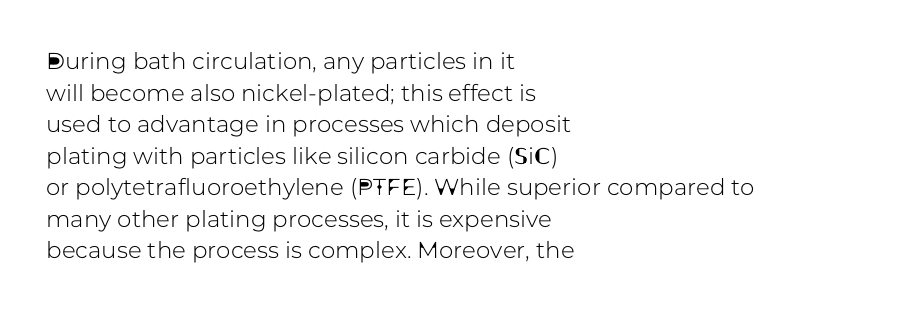
The image shows 23 px text type, upright; set left-aligned, normal line spacing (1.37x), normal letter spacing, not underlined.
